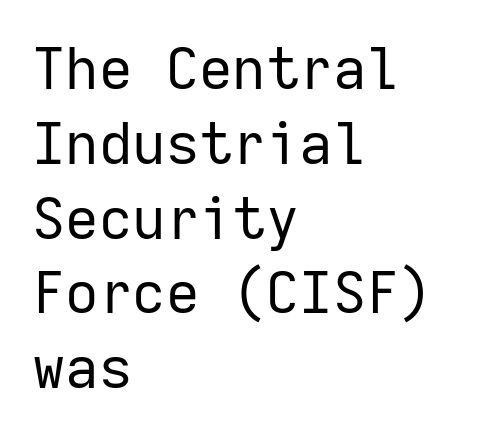
Q: Is the text bold? A: No.
Q: Is the text italic (slanted)? A: No, it is upright.
Q: Is the typeface a serif or a sans-serif typeface? A: Sans-serif.
Q: Is the text underlined? A: No.
Q: How is the paragraph aligned? A: Left-aligned.
Q: Is the spacing between letters normal or unusually wide? A: Normal.
Q: Is the spacing between lines tight, normal or loose? A: Normal.
Q: Width (condensed, normal, or wide)? A: Normal.
Q: Stroke contrast? A: Low.
Q: x-height? A: Medium.
Q: Monospaced? A: Yes.
